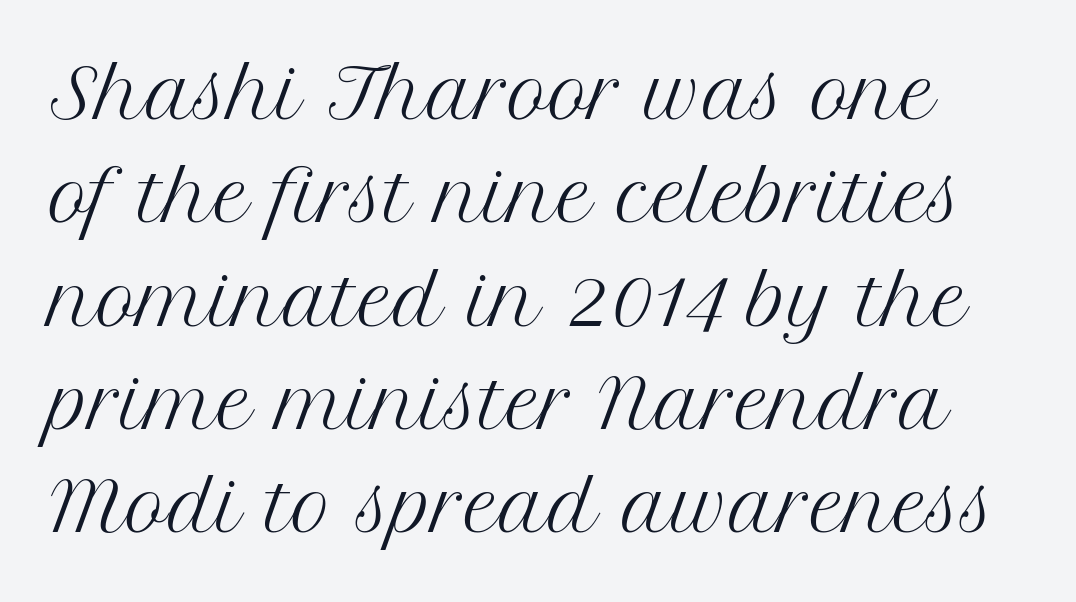
The image shows 68 px regular-weight type; set normal line spacing (1.52x), normal letter spacing, not underlined; medium stroke contrast and a medium x-height.
